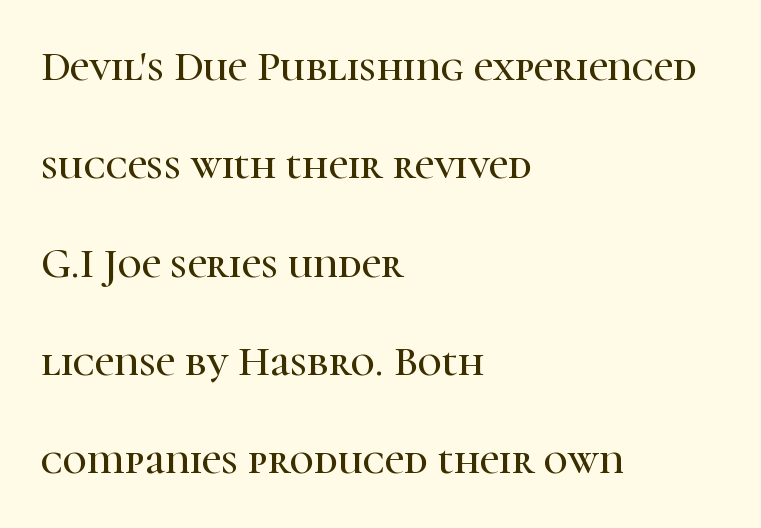
This sample trades compactness for vertical openness between lines. Is this a fixed-width face? No — the glyphs have proportional, varying widths. A student would call this left alignment; a typographer would say flush left, rag right. The letters carry serifs — small finishing strokes at the ends of their stems. Is the letter spacing exaggerated? No — it looks like the ordinary default. The specimen reads as upright at a glance.
